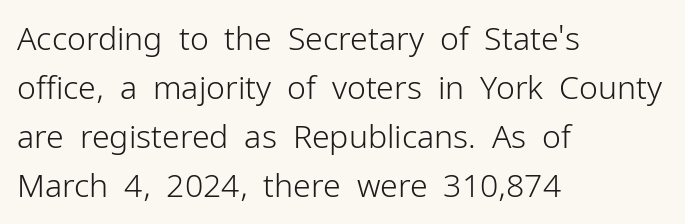
The image shows 32 px light sans-serif type, upright; set left-aligned, normal line spacing (1.53x), normal letter spacing, not underlined; low stroke contrast and a medium x-height.
